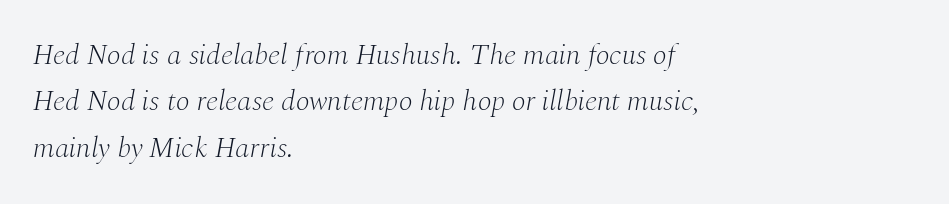
{"serif": "yes", "italic": "yes", "lean": "right", "slant_degrees": 10, "bold": "no", "weight": "light", "width": "normal", "stroke_contrast": "medium", "x_height": "medium", "monospaced": "no", "underline": "no", "align": "left", "line_spacing": "normal", "line_spacing_ratio": 1.6, "letter_spacing": "normal", "letter_spacing_em": 0.0, "glyph_px": 29}
